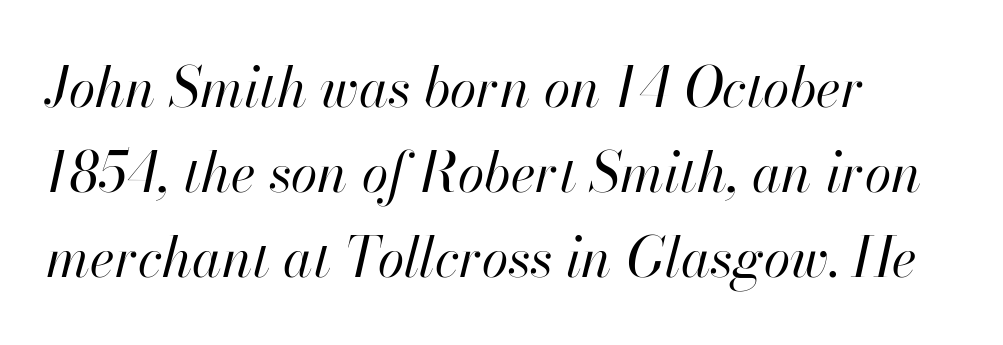
Q: Is the text bold? A: No.
Q: Is the text italic (slanted)? A: Yes, it leans right by about 13 degrees.
Q: Is the text underlined? A: No.
Q: How is the paragraph aligned? A: Left-aligned.
Q: Is the spacing between letters normal or unusually wide? A: Normal.
Q: Is the spacing between lines tight, normal or loose? A: Normal.
Q: Width (condensed, normal, or wide)? A: Normal.
Q: Stroke contrast? A: High.
Q: x-height? A: Small.
Q: Monospaced? A: No.
